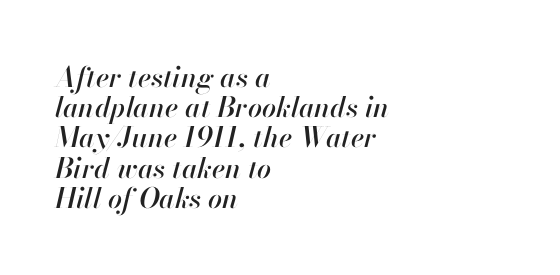
Students, note that the glyphs here touch the page at normal intervals. Only glyphs here, with clear space below each row. These lines are rendered in a variable-pitch font. An italicized treatment has been applied to the whole sample.
